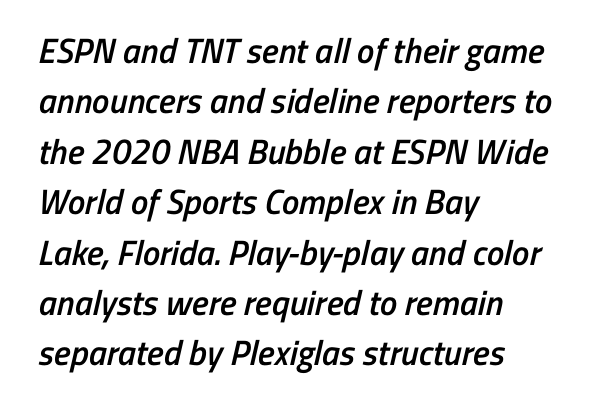
The image shows 35 px semibold, condensed sans-serif type; set left-aligned, normal line spacing (1.44x), normal letter spacing, not underlined; low stroke contrast and a medium x-height.
